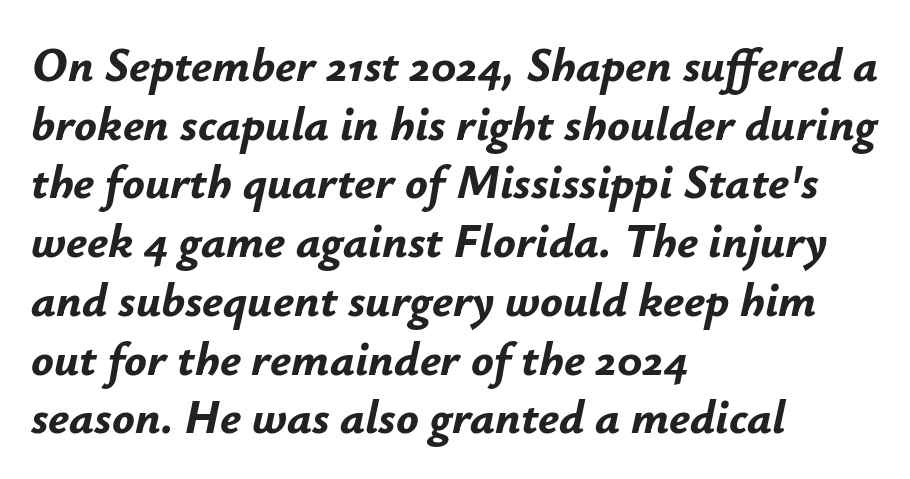
{"italic": "yes", "lean": "right", "slant_degrees": 12, "bold": "yes", "weight": "bold", "width": "normal", "stroke_contrast": "low", "x_height": "small", "monospaced": "no", "underline": "no", "align": "left", "line_spacing": "normal", "line_spacing_ratio": 1.25, "letter_spacing": "normal", "letter_spacing_em": 0.0, "glyph_px": 47}
